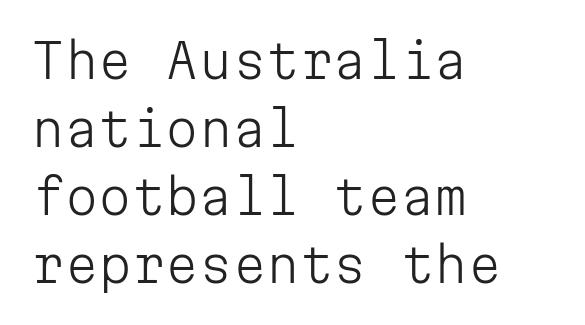
The image shows 48 px light sans-serif type, upright, monospaced; set left-aligned, normal line spacing (1.42x), normal letter spacing, not underlined; low stroke contrast and a medium x-height.
